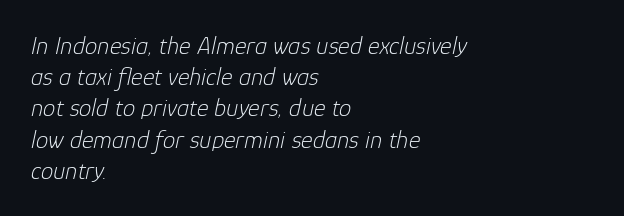
Q: Is the text bold? A: No.
Q: Is the text italic (slanted)? A: Yes, it leans right by about 12 degrees.
Q: Is the text underlined? A: No.
Q: How is the paragraph aligned? A: Left-aligned.
Q: Is the spacing between letters normal or unusually wide? A: Normal.
Q: Is the spacing between lines tight, normal or loose? A: Normal.
